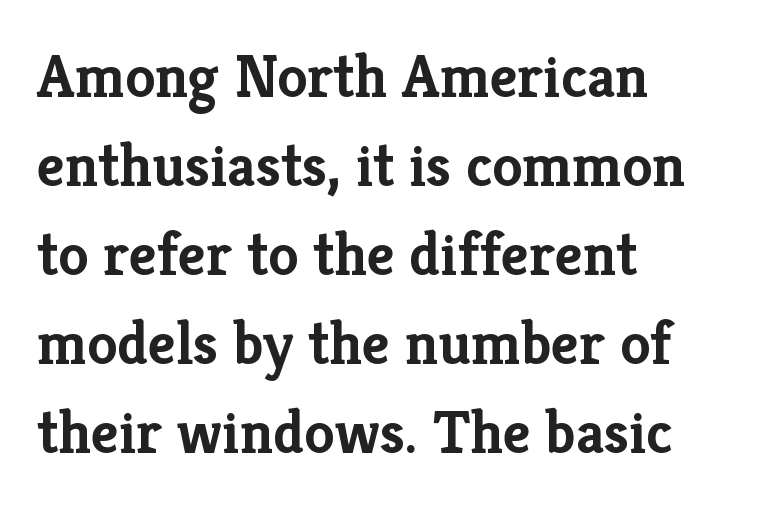
{"serif": "yes", "italic": "no", "bold": "yes", "weight": "semibold", "width": "normal", "stroke_contrast": "low", "x_height": "medium", "monospaced": "no", "underline": "no", "align": "left", "line_spacing": "normal", "line_spacing_ratio": 1.46, "letter_spacing": "normal", "letter_spacing_em": 0.0, "glyph_px": 61}
